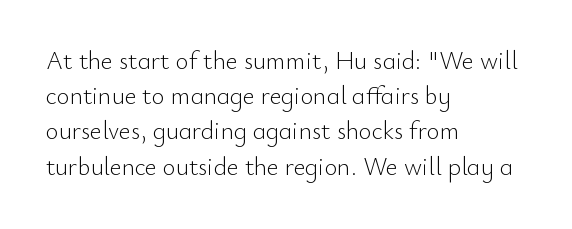
{"italic": "no", "bold": "no", "underline": "no", "align": "left", "line_spacing": "normal", "line_spacing_ratio": 1.41, "letter_spacing": "normal", "letter_spacing_em": 0.0, "glyph_px": 25}
